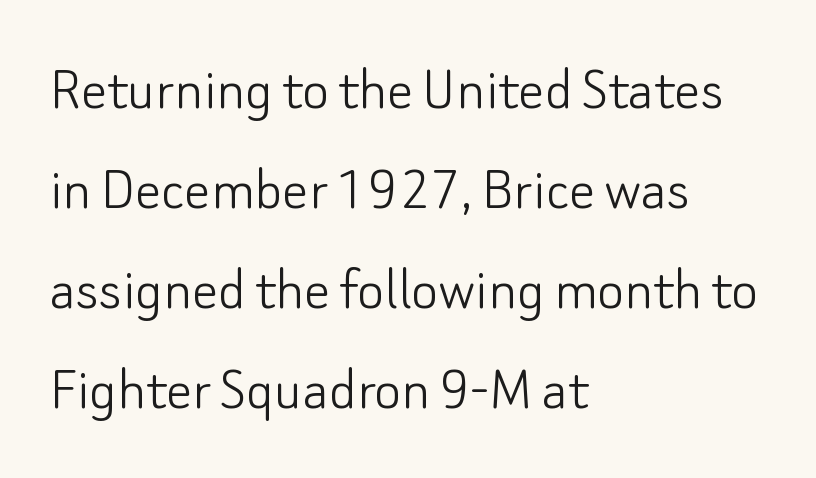
Q: Is the text bold? A: No.
Q: Is the text italic (slanted)? A: No, it is upright.
Q: Is the typeface a serif or a sans-serif typeface? A: Sans-serif.
Q: Is the text underlined? A: No.
Q: How is the paragraph aligned? A: Left-aligned.
Q: Is the spacing between letters normal or unusually wide? A: Normal.
Q: Is the spacing between lines tight, normal or loose? A: Normal.
Q: Width (condensed, normal, or wide)? A: Normal.
Q: Stroke contrast? A: Low.
Q: x-height? A: Small.
Q: Monospaced? A: No.
